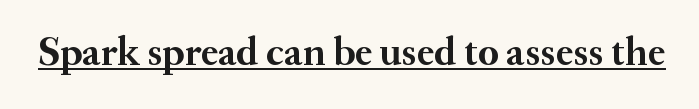
{"serif": "yes", "italic": "no", "bold": "yes", "weight": "semibold", "width": "normal", "stroke_contrast": "medium", "x_height": "small", "monospaced": "no", "underline": "yes", "letter_spacing": "normal", "letter_spacing_em": 0.0, "glyph_px": 40}
